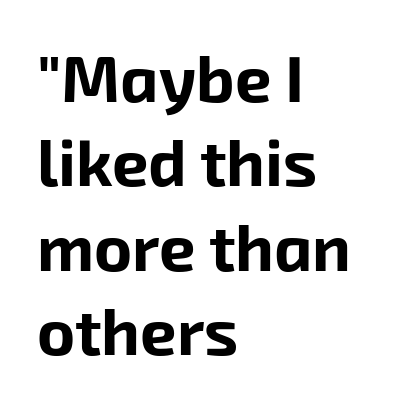
The type is set solid horizontally, with unmodified tracking. A typesetter would call this proportional, since set widths differ per character. The ragged edge is on the right, which tells us the setting is flush left. Notice how descenders clear the ascenders below comfortably — that's standard leading. The type family on display is of the sans-serif kind.
